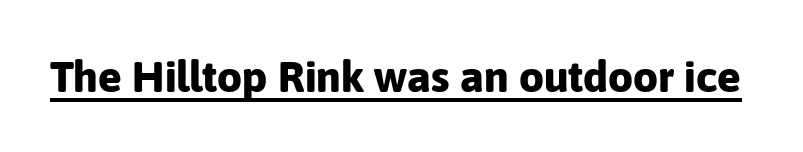
Q: Is the text bold? A: Yes.
Q: Is the text italic (slanted)? A: No, it is upright.
Q: Is the typeface a serif or a sans-serif typeface? A: Sans-serif.
Q: Is the text underlined? A: Yes.
Q: Is the spacing between letters normal or unusually wide? A: Normal.
Q: Width (condensed, normal, or wide)? A: Normal.
Q: Stroke contrast? A: Low.
Q: x-height? A: Medium.
Q: Monospaced? A: No.
